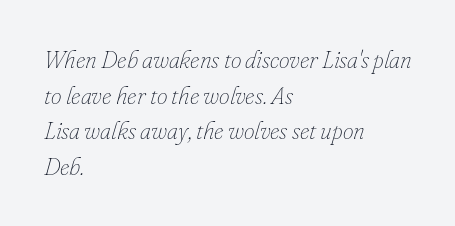
The text block is weighted toward the left margin, trailing off unevenly rightward. Clear beneath every line of the passage. Students, observe: this is what conventionally led text looks like. The typeface has the unassuming heft of standard copy or less. This rendering leaves character spacing at its baseline value. Tall strokes in this sample are angled rather than plumb.
